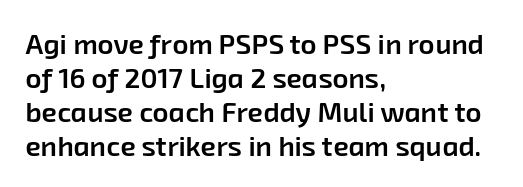
The image shows 28 px semibold sans-serif type; set left-aligned, line spacing 1.21x, normal letter spacing, not underlined; low stroke contrast and a medium x-height.
